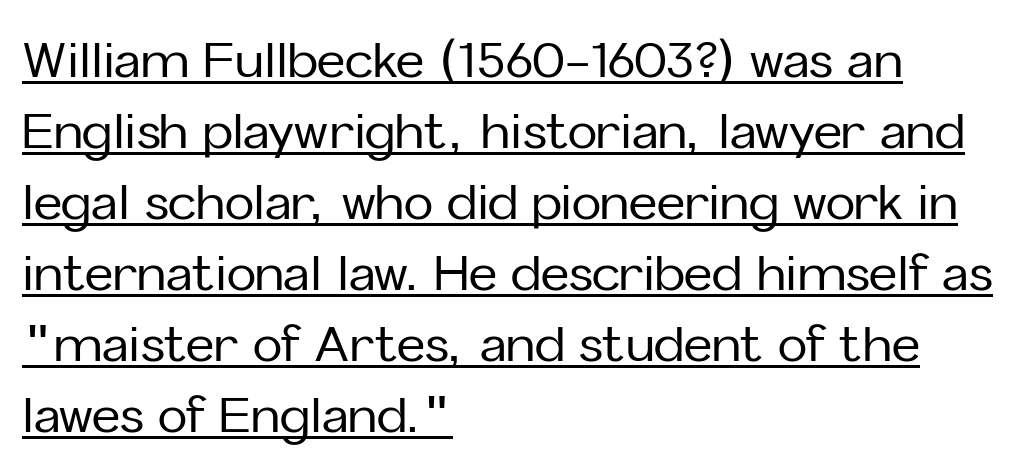
Spacing verdict: proportional, widths tailored to each character. What's the leading like? Ordinary, nothing unusual. This sample carries an underscore along the baseline area. Is the block centered? No — it sits flush against the left margin. Italic? Not at all — the glyphs are vertical. Observe the absence of serifs on each vertical stroke in this sample.
